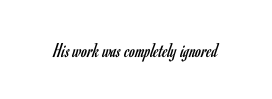
The image shows 21 px text type; set normal letter spacing, not underlined.
